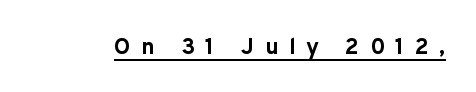
Q: Is the text bold? A: Yes.
Q: Is the text italic (slanted)? A: No, it is upright.
Q: Is the text underlined? A: Yes.
Q: Is the spacing between letters normal or unusually wide? A: Unusually wide.
